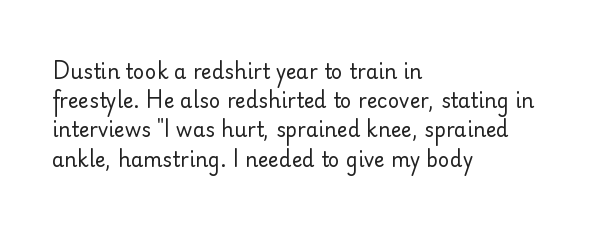
Q: Is the text bold? A: No.
Q: Is the text italic (slanted)? A: No, it is upright.
Q: Is the text underlined? A: No.
Q: How is the paragraph aligned? A: Left-aligned.
Q: Is the spacing between letters normal or unusually wide? A: Normal.
Q: Is the spacing between lines tight, normal or loose? A: Normal.
